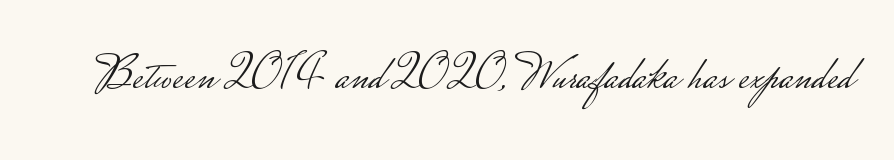
The image shows 49 px light, wide sans-serif type; set normal letter spacing, not underlined; low stroke contrast.
